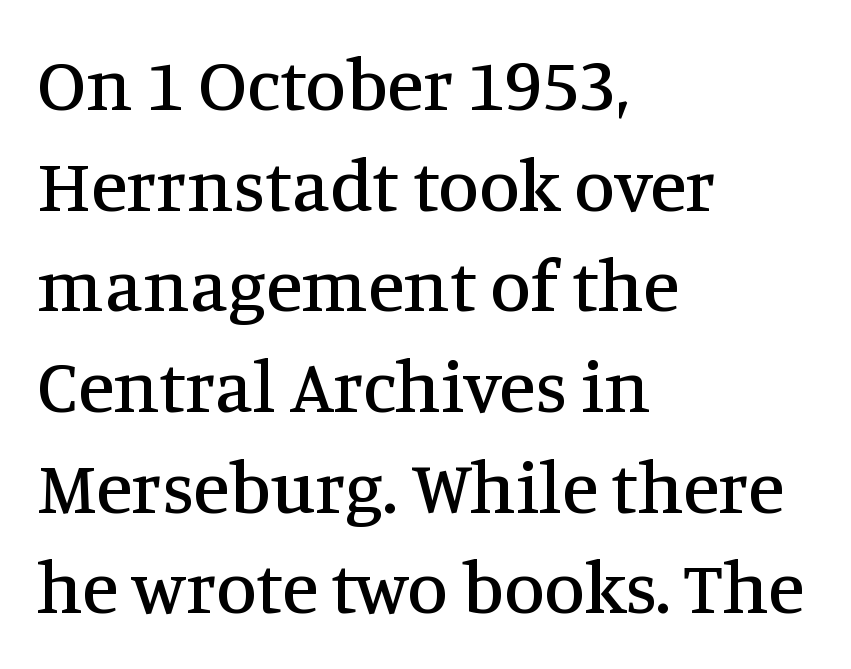
All the whitespace from short lines collects on the right. This sample has the flowing, uneven cadence of proportional lettering. The tracking reads as untouched default to a designer's eye. Type without underlining. Tall strokes in this sample are plumb rather than angled. These lines are composed in type with serifs.
